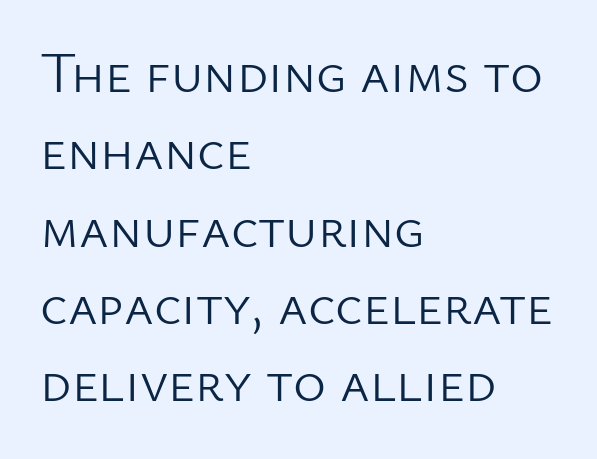
Where is the straight margin? On the left. The axis of the letterforms is exactly vertical. Is the stroke heavy? The answer is a plain regular-or-lighter. Underlining? Definitely not there.
